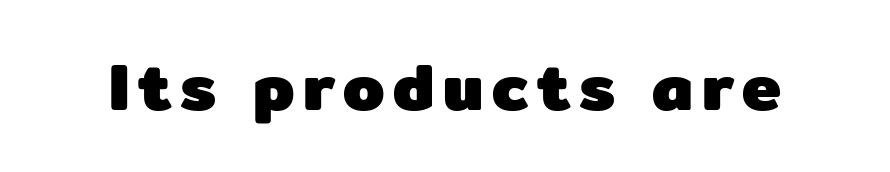
Q: Is the text bold? A: Yes.
Q: Is the text italic (slanted)? A: No, it is upright.
Q: Is the typeface a serif or a sans-serif typeface? A: Sans-serif.
Q: Is the text underlined? A: No.
Q: Width (condensed, normal, or wide)? A: Normal.
Q: Stroke contrast? A: Low.
Q: x-height? A: Medium.
Q: Monospaced? A: No.
